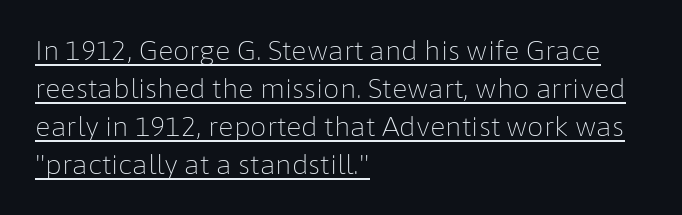
{"italic": "no", "bold": "no", "underline": "yes", "align": "left", "line_spacing": "normal", "line_spacing_ratio": 1.46, "letter_spacing": "normal", "letter_spacing_em": 0.0, "glyph_px": 26}
